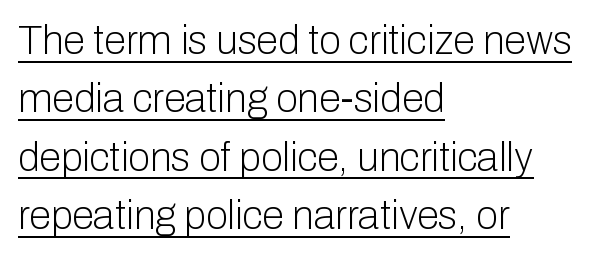
{"serif": "no", "italic": "no", "bold": "no", "weight": "light", "width": "normal", "stroke_contrast": "low", "x_height": "medium", "monospaced": "no", "underline": "yes", "align": "left", "line_spacing": "normal", "line_spacing_ratio": 1.46, "letter_spacing": "normal", "letter_spacing_em": 0.0, "glyph_px": 40}
